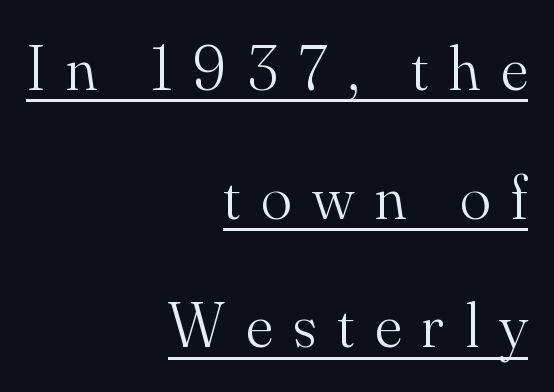
{"serif": "yes", "italic": "no", "bold": "no", "weight": "light", "width": "normal", "stroke_contrast": "medium", "x_height": "small", "monospaced": "no", "underline": "yes", "align": "right", "line_spacing": "loose", "line_spacing_ratio": 2.01, "letter_spacing": "wide", "letter_spacing_em": 0.33, "glyph_px": 64}
